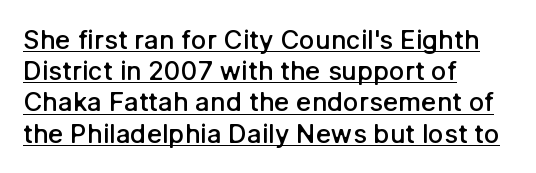
Q: Is the text bold? A: Semi-bold.
Q: Is the text italic (slanted)? A: No, it is upright.
Q: Is the text underlined? A: Yes.
Q: How is the paragraph aligned? A: Left-aligned.
Q: Is the spacing between letters normal or unusually wide? A: Normal.
